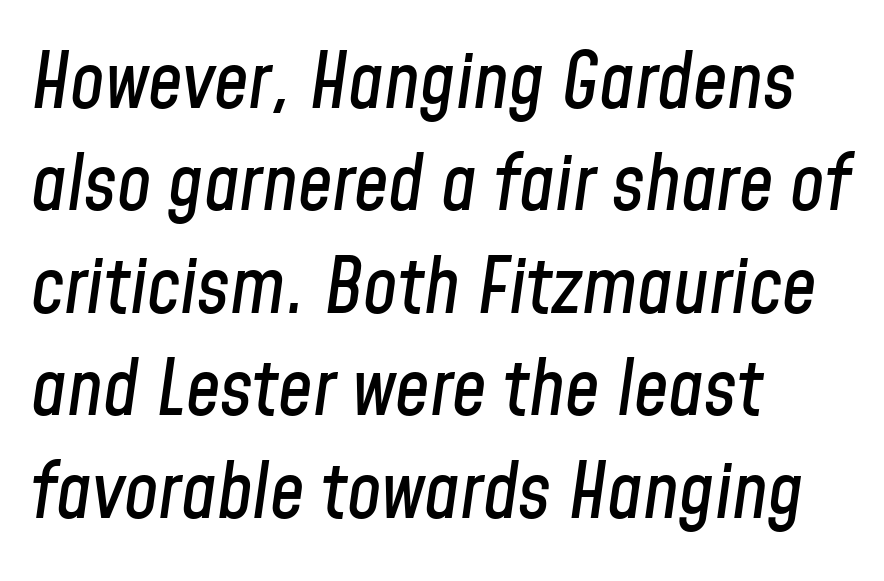
Q: Is the text italic (slanted)? A: Yes, it leans right by about 8 degrees.
Q: Is the text underlined? A: No.
Q: How is the paragraph aligned? A: Left-aligned.
Q: Is the spacing between letters normal or unusually wide? A: Normal.
Q: Is the spacing between lines tight, normal or loose? A: Normal.
Q: Width (condensed, normal, or wide)? A: Condensed.
Q: Stroke contrast? A: Low.
Q: x-height? A: Medium.
Q: Monospaced? A: No.
